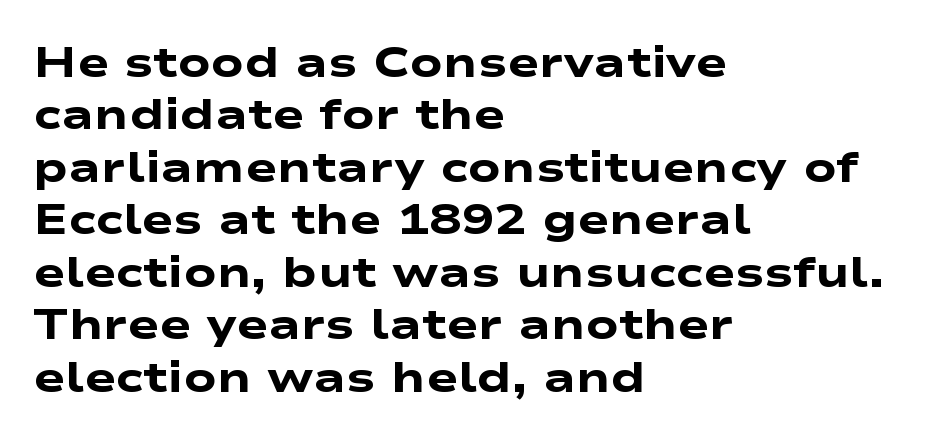
The gap between lines stays unmarked. Default kerning and tracking; the words read as compact shapes. Every letter is thick-stroked: bold, no question. Casual observation: everything's shoved over to the left. What kind of face is this? One without serifs — a sans.
